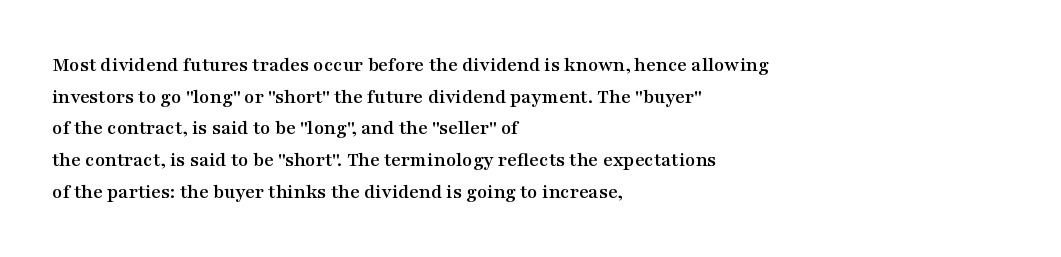
{"italic": "no", "underline": "no", "align": "left", "line_spacing": "normal", "line_spacing_ratio": 1.51, "letter_spacing": "normal", "letter_spacing_em": 0.0, "glyph_px": 21}
